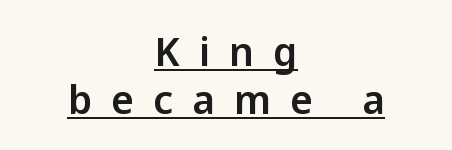
Students, note that the glyphs here are deliberately spaced far apart. This sample carries an underscore along the baseline area. Compared with a flush-left layout, this one balances lines on the center instead. The axis of the letterforms is exactly vertical. Font category for this specimen: sans-serif.
